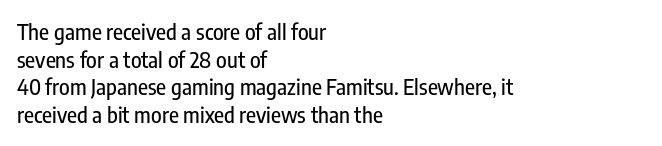
Regarding leading, the lines here are spaced in the standard way. The space beneath each line is pristine and unruled. Tracking value appears to be zero — textbook default spacing. The setting favours the left margin, as ordinary paragraphs usually do.
